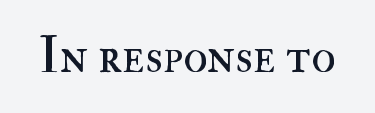
Q: Is the text bold? A: No.
Q: Is the text italic (slanted)? A: No, it is upright.
Q: Is the text underlined? A: No.
Q: Is the spacing between letters normal or unusually wide? A: Normal.
Q: Width (condensed, normal, or wide)? A: Normal.
Q: Stroke contrast? A: High.
Q: x-height? A: Small.
Q: Monospaced? A: No.
